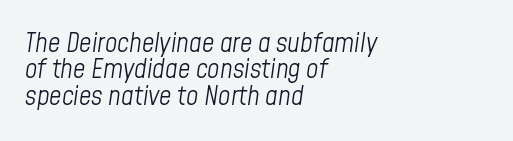
The image shows 27 px text type, italic (leaning right); set left-aligned, tight line spacing (0.98x), normal letter spacing, not underlined.
